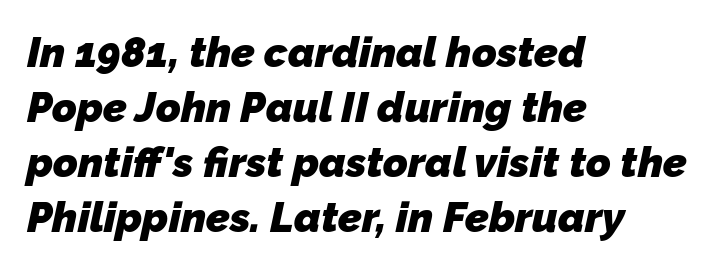
Summary of vertical rhythm: regular, with standard interline spacing. Unmarked baselines from the first word to the last. Between one letter and the next there's only the usual sliver of space. How heavy is the stroke? Heavy — this is a bold.
